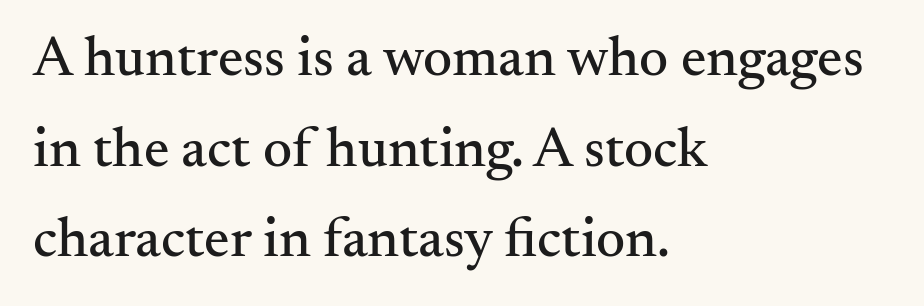
Note: serifs present on the glyphs. Do the letters lean? They stand straight. The glyphs are unaccompanied by any horizontal stroke below them. Default kerning and tracking; the words read as compact shapes. Successive baselines arrive at the customary interval. Line starts are locked; line ends wander.
